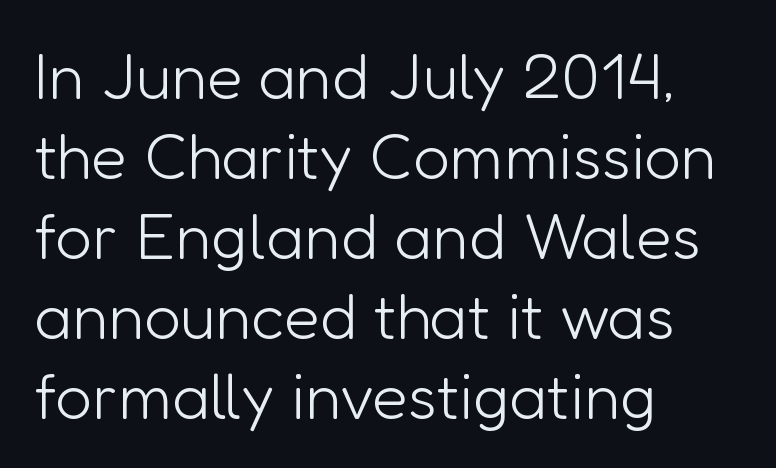
The image shows 65 px light sans-serif type, upright; set left-aligned, line spacing 1.23x, normal letter spacing, not underlined; low stroke contrast and a medium x-height.
